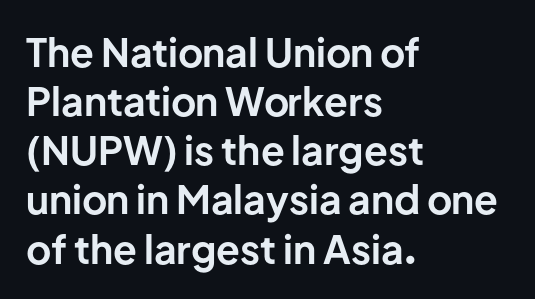
The image shows 39 px bold sans-serif type, upright; set left-aligned, normal line spacing (1.26x), normal letter spacing, not underlined; low stroke contrast and a medium x-height.
